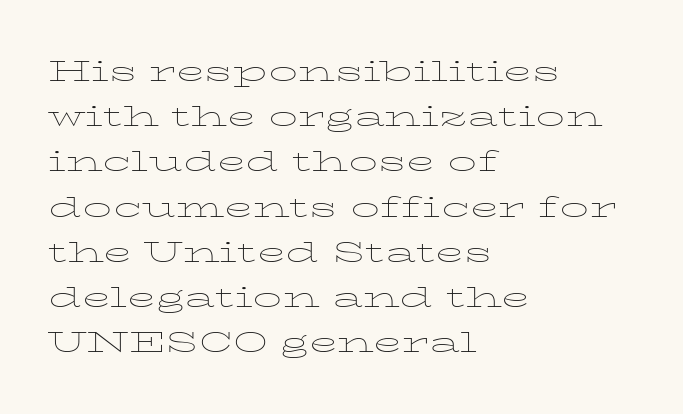
{"serif": "yes", "italic": "no", "bold": "no", "weight": "thin", "width": "wide", "stroke_contrast": "low", "x_height": "medium", "monospaced": "no", "underline": "no", "align": "left", "line_spacing": "normal", "line_spacing_ratio": 1.56, "letter_spacing": "normal", "letter_spacing_em": 0.0, "glyph_px": 29}
